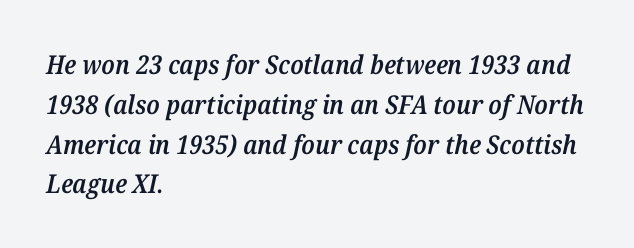
Line beginnings align vertically; line endings do not. The gap between lines stays unmarked. Caption: standard tracking, unaltered. Emphasis-style slanted type is in use.
